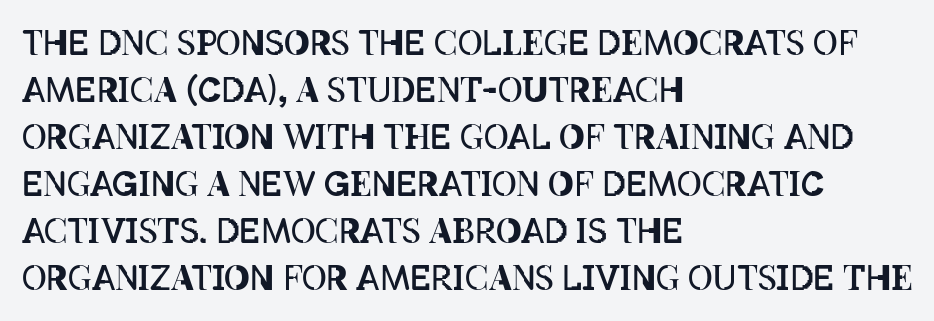
The image shows 34 px regular-weight, condensed type, upright; set left-aligned, normal line spacing (1.38x), normal letter spacing, not underlined; low stroke contrast and a large x-height.
